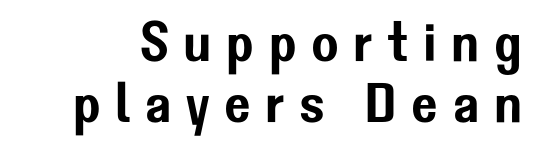
Q: Is the text italic (slanted)? A: No, it is upright.
Q: Is the typeface a serif or a sans-serif typeface? A: Sans-serif.
Q: Is the text underlined? A: No.
Q: Is the spacing between letters normal or unusually wide? A: Unusually wide.
Q: Is the spacing between lines tight, normal or loose? A: Tight.
Q: Width (condensed, normal, or wide)? A: Normal.
Q: Stroke contrast? A: Low.
Q: x-height? A: Medium.
Q: Monospaced? A: No.
